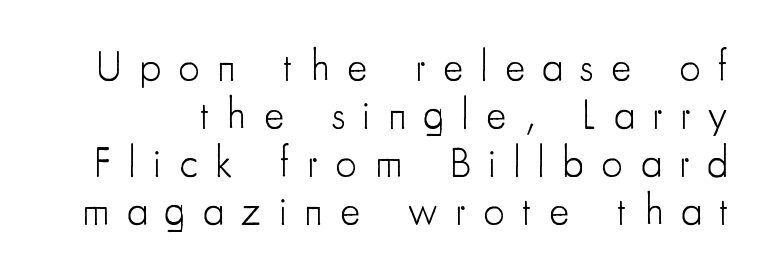
The image shows 42 px light, condensed sans-serif type, upright; set tight line spacing (1.14x), unusually wide letter spacing (+0.42 em), not underlined; low stroke contrast and a small x-height.
